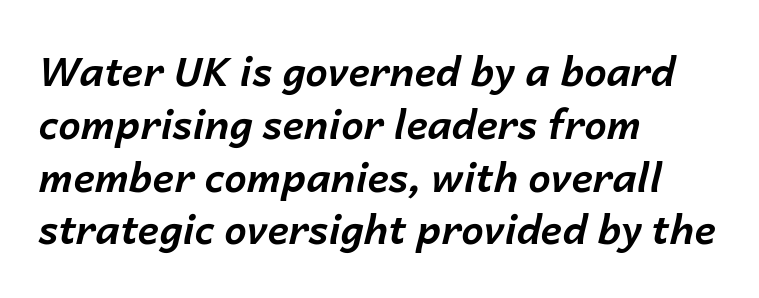
The image shows 40 px bold type, italic (leaning right); set left-aligned, normal line spacing (1.32x), normal letter spacing, not underlined; low stroke contrast and a medium x-height.
